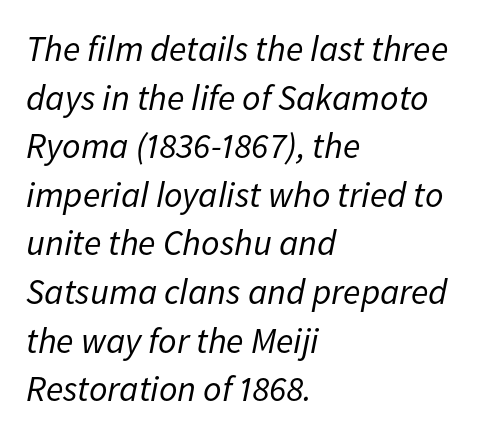
Q: Is the text bold? A: No.
Q: Is the text italic (slanted)? A: Yes, it leans right by about 11 degrees.
Q: Is the text underlined? A: No.
Q: How is the paragraph aligned? A: Left-aligned.
Q: Is the spacing between letters normal or unusually wide? A: Normal.
Q: Is the spacing between lines tight, normal or loose? A: Normal.
Q: Width (condensed, normal, or wide)? A: Normal.
Q: Stroke contrast? A: Low.
Q: x-height? A: Medium.
Q: Monospaced? A: No.
